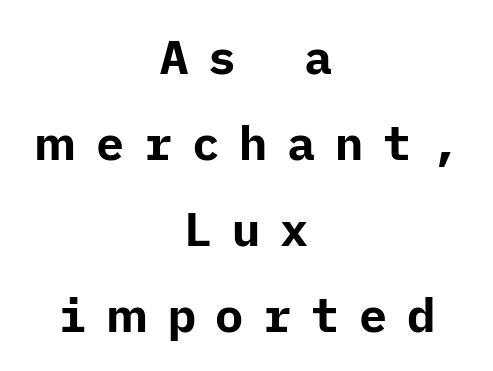
{"serif": "no", "italic": "no", "bold": "yes", "weight": "bold", "width": "normal", "stroke_contrast": "low", "x_height": "medium", "underline": "no", "align": "center", "line_spacing_ratio": 1.83, "letter_spacing": "wide", "letter_spacing_em": 0.42, "glyph_px": 47}
